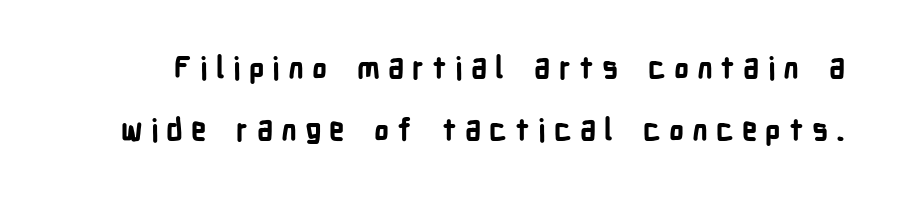
The image shows 30 px bold, condensed sans-serif type, upright; set loose line spacing (2.07x), unusually wide letter spacing (+0.27 em), not underlined; low stroke contrast and a medium x-height.
